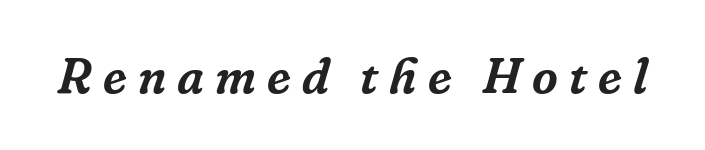
Q: Is the text italic (slanted)? A: Yes, it leans right by about 16 degrees.
Q: Is the typeface a serif or a sans-serif typeface? A: Serif.
Q: Is the text underlined? A: No.
Q: Is the spacing between letters normal or unusually wide? A: Unusually wide.
Q: Width (condensed, normal, or wide)? A: Normal.
Q: Stroke contrast? A: Low.
Q: x-height? A: Medium.
Q: Monospaced? A: No.
